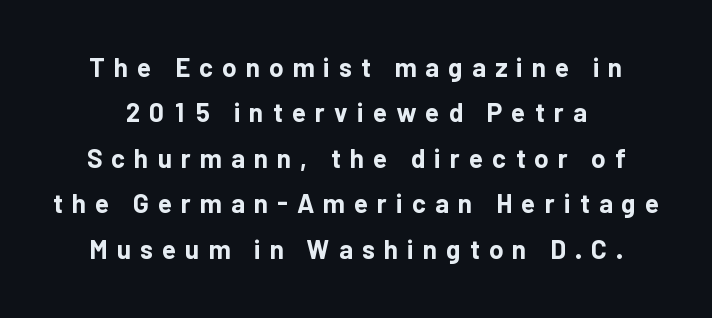
The image shows 26 px bold type, upright; set line spacing 1.75x, unusually wide letter spacing (+0.35 em), not underlined.
